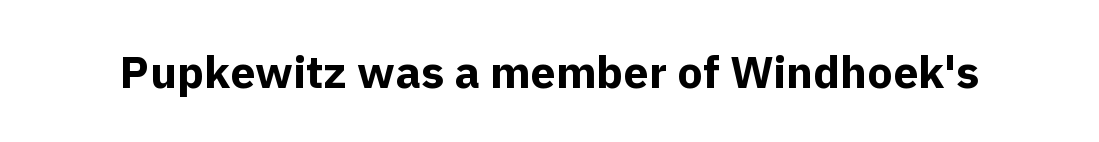
The letterforms sit shoulder to shoulder at normal distance. Descenders are the only things crossing below the line. A sans-serif font was chosen for this passage. The letters advance in unequal steps, a hallmark of proportional type. Weight: bold.
